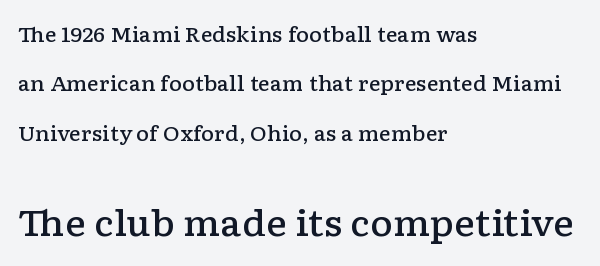
{"serif": "yes", "italic": "no", "bold": "semi", "weight": "semibold", "width": "wide", "stroke_contrast": "low", "x_height": "medium", "monospaced": "no", "underline": "no", "align": "left", "line_spacing": "loose", "line_spacing_ratio": 2.47, "letter_spacing": "normal", "letter_spacing_em": 0.0, "larger_block": "second", "size_ratio": 1.75, "glyph_px": 35}
